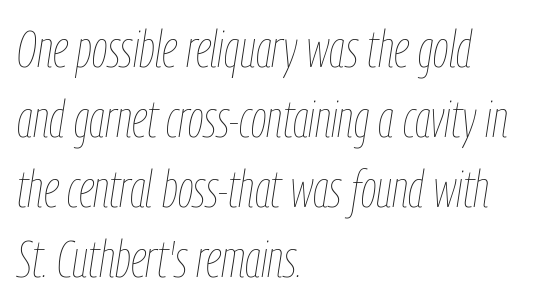
The image shows 51 px thin, condensed type, italic (leaning right); set left-aligned, normal line spacing (1.37x), normal letter spacing, not underlined; low stroke contrast and a medium x-height.
